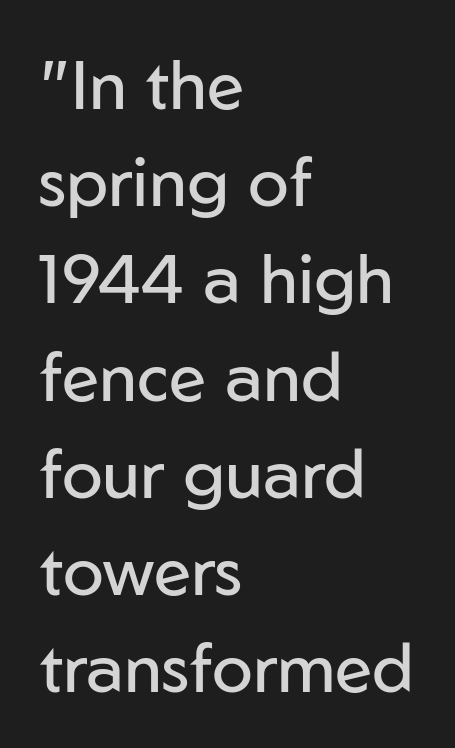
Do the characters align in a grid? No, the font is proportional. No feet cap the strokes, marking this as sans-serif type. The tracking reads as untouched default to a designer's eye. Honestly, the row spacing looks completely unremarkable. This rendering features lettering with no underline.
